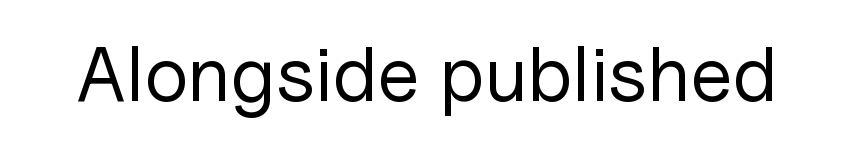
{"serif": "no", "italic": "no", "bold": "no", "weight": "regular", "width": "normal", "stroke_contrast": "low", "x_height": "medium", "monospaced": "no", "underline": "no", "letter_spacing": "normal", "letter_spacing_em": 0.0, "glyph_px": 78}
